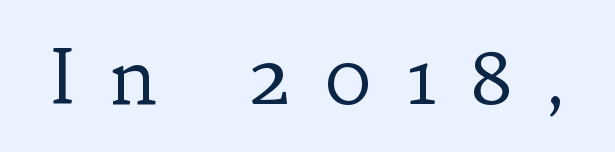
Q: Is the text bold? A: No.
Q: Is the text italic (slanted)? A: No, it is upright.
Q: Is the typeface a serif or a sans-serif typeface? A: Serif.
Q: Is the text underlined? A: No.
Q: Is the spacing between letters normal or unusually wide? A: Unusually wide.
Q: Width (condensed, normal, or wide)? A: Normal.
Q: Stroke contrast? A: Low.
Q: x-height? A: Medium.
Q: Monospaced? A: No.
